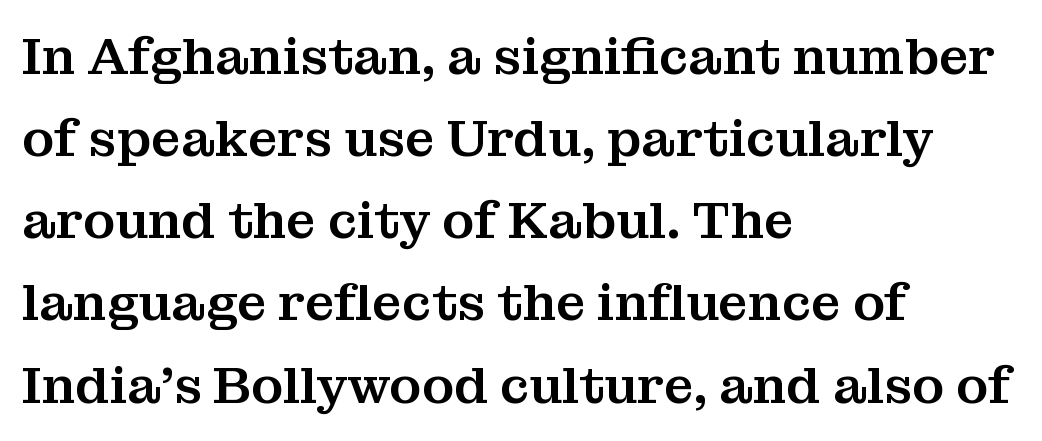
These lines are rendered in a variable-pitch font. Interline gaps are of average width in this sample. Observe the ordinary spacing: letters are neighbours, not strangers. Designer's note — italics off, roman on.
